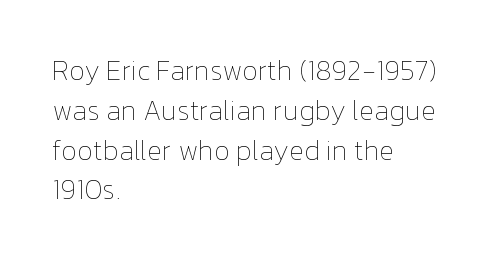
Nope, not italic — everything's standing straight. Plain, unruled lines of type. Stems here are at most as thick as an everyday book face. The tracking reads as untouched default to a designer's eye. Here the designer chose a conventional face with non-uniform glyph widths. Short and long lines alike share a common starting point at left.
